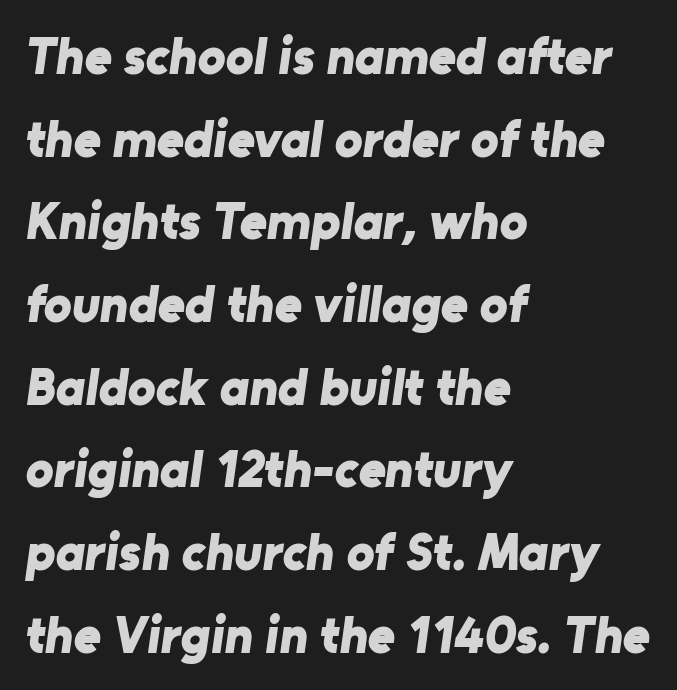
Looks like regular typesetting: each glyph gets only the width it needs. The ragged edge is on the right, which tells us the setting is flush left. Typesetter's note: full bold, strokes at maximum text heaviness. Honestly, the letter spacing is just normal — you wouldn't notice it. Compared with typical paragraphs, the rows here are spaced about the same. The designer went with a sans here, leaving each stem footless.
